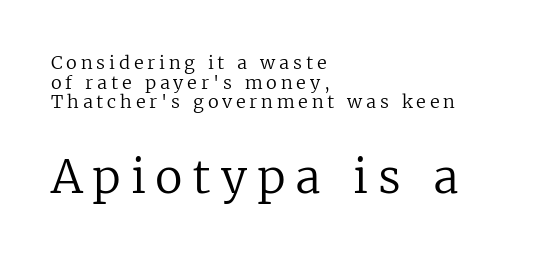
{"serif": "yes", "italic": "no", "bold": "no", "weight": "regular", "width": "normal", "stroke_contrast": "low", "x_height": "medium", "monospaced": "no", "underline": "no", "align": "left", "line_spacing": "tight", "line_spacing_ratio": 1.09, "letter_spacing": "wide", "letter_spacing_em": 0.21, "larger_block": "second", "size_ratio": 2.56, "glyph_px": 46}
